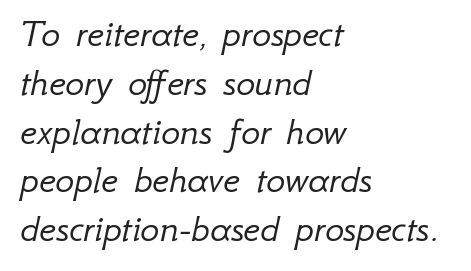
Q: Is the text bold? A: No.
Q: Is the text italic (slanted)? A: Yes, it leans right by about 12 degrees.
Q: Is the text underlined? A: No.
Q: How is the paragraph aligned? A: Left-aligned.
Q: Is the spacing between letters normal or unusually wide? A: Normal.
Q: Width (condensed, normal, or wide)? A: Normal.
Q: Stroke contrast? A: Low.
Q: x-height? A: Small.
Q: Monospaced? A: No.
